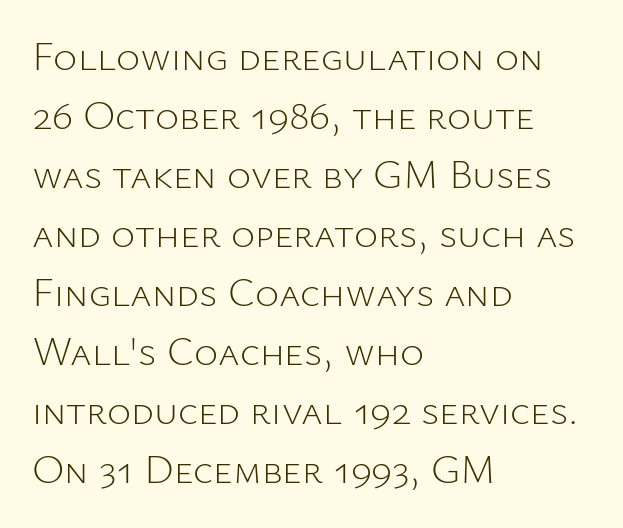
The image shows 41 px light sans-serif type, upright; set left-aligned, normal line spacing (1.44x), normal letter spacing, not underlined; low stroke contrast and a medium x-height.
